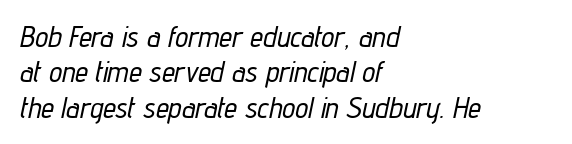
The image shows 29 px condensed type, italic (leaning right); set left-aligned, line spacing 1.22x, normal letter spacing, not underlined; low stroke contrast and a medium x-height.
